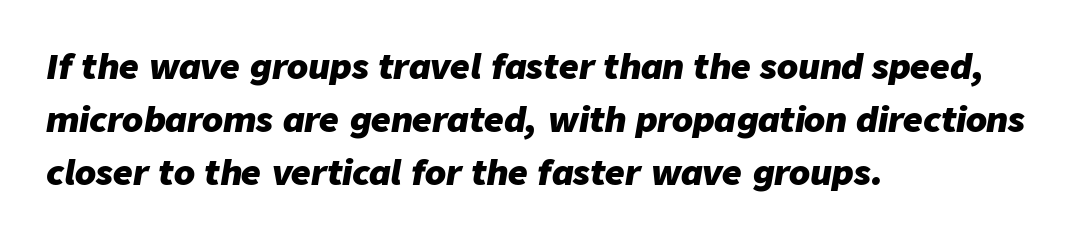
The image shows 34 px heavy type, italic (leaning right); set left-aligned, normal line spacing (1.56x), normal letter spacing, not underlined; low stroke contrast and a medium x-height.
